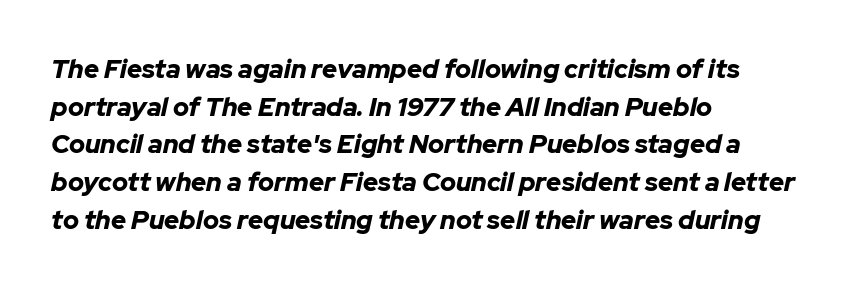
The image shows 26 px bold type, italic (leaning right); set left-aligned, normal line spacing (1.45x), normal letter spacing, not underlined.
